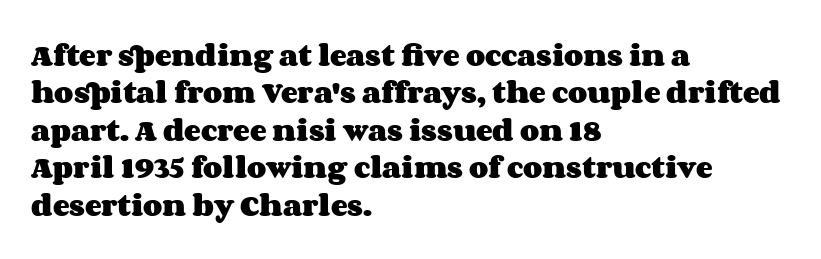
Baseline-to-baseline distance is the conventional proportion of letter height. The typesetter chose a ragged-right arrangement here. The zone under the glyphs is completely vacant. Typesetter's note: full bold, strokes at maximum text heaviness. In terms of posture, this sample is upright. The horizontal fit of the characters is conventional and even.
